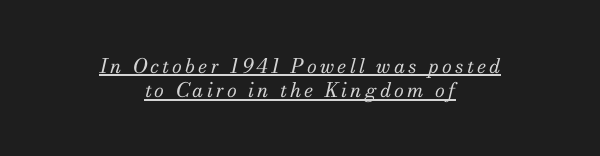
Q: Is the text bold? A: No.
Q: Is the text italic (slanted)? A: Yes, it leans right by about 13 degrees.
Q: Is the text underlined? A: Yes.
Q: How is the paragraph aligned? A: Centered.
